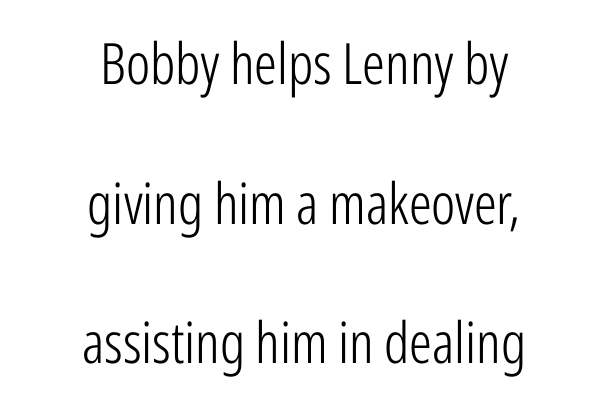
Q: Is the text bold? A: No.
Q: Is the text italic (slanted)? A: No, it is upright.
Q: Is the typeface a serif or a sans-serif typeface? A: Sans-serif.
Q: Is the text underlined? A: No.
Q: How is the paragraph aligned? A: Centered.
Q: Is the spacing between letters normal or unusually wide? A: Normal.
Q: Is the spacing between lines tight, normal or loose? A: Loose.
Q: Width (condensed, normal, or wide)? A: Condensed.
Q: Stroke contrast? A: Low.
Q: x-height? A: Medium.
Q: Monospaced? A: No.
